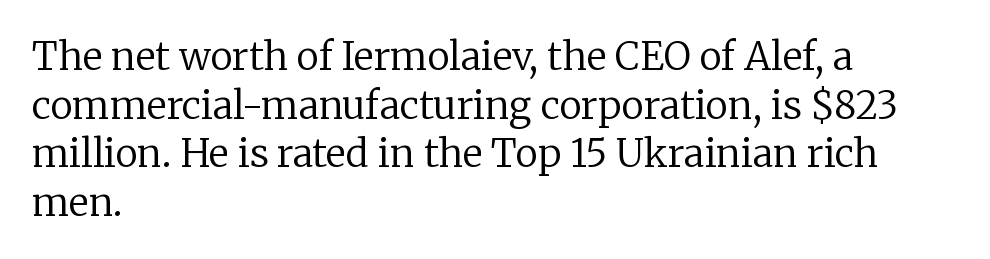
Q: Is the text bold? A: No.
Q: Is the text italic (slanted)? A: No, it is upright.
Q: Is the typeface a serif or a sans-serif typeface? A: Serif.
Q: Is the text underlined? A: No.
Q: How is the paragraph aligned? A: Left-aligned.
Q: Is the spacing between letters normal or unusually wide? A: Normal.
Q: Is the spacing between lines tight, normal or loose? A: Normal.
Q: Width (condensed, normal, or wide)? A: Normal.
Q: Stroke contrast? A: Low.
Q: x-height? A: Medium.
Q: Monospaced? A: No.
